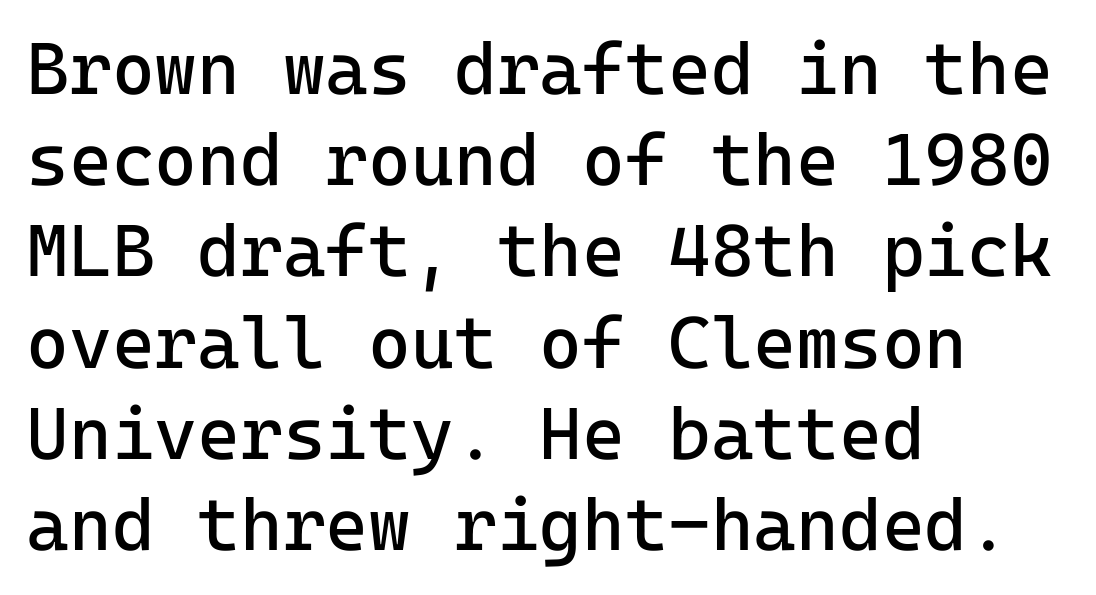
Q: Is the text bold? A: No.
Q: Is the text italic (slanted)? A: No, it is upright.
Q: Is the typeface a serif or a sans-serif typeface? A: Sans-serif.
Q: Is the text underlined? A: No.
Q: How is the paragraph aligned? A: Left-aligned.
Q: Is the spacing between letters normal or unusually wide? A: Normal.
Q: Is the spacing between lines tight, normal or loose? A: Normal.
Q: Width (condensed, normal, or wide)? A: Normal.
Q: Stroke contrast? A: Low.
Q: x-height? A: Medium.
Q: Monospaced? A: Yes.
